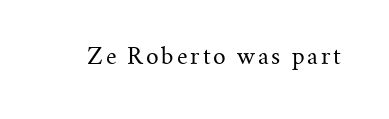
The specimen reads as upright at a glance. The face looks like a standard text weight, possibly lighter. Nobody drew a line under any word here.
